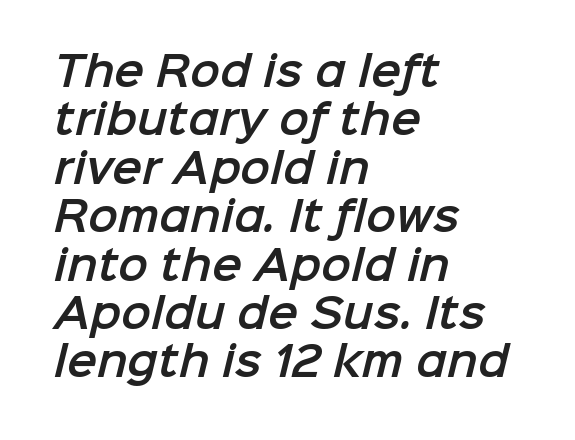
{"serif": "no", "width": "normal", "stroke_contrast": "low", "x_height": "medium", "monospaced": "no", "underline": "no", "align": "left", "line_spacing_ratio": 1.21, "letter_spacing": "normal", "letter_spacing_em": 0.0, "glyph_px": 40}
